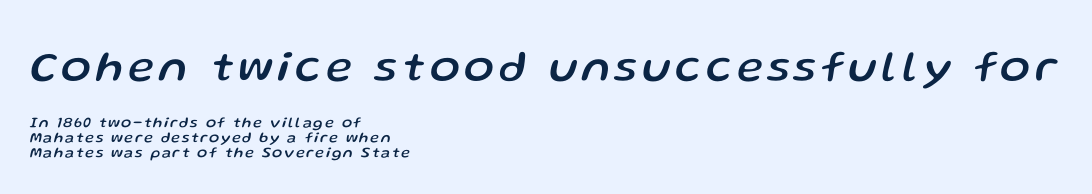
The image shows 44 px text type, italic (leaning right); set left-aligned, tight line spacing (1.0x), not underlined; the first (top) block is 2.93x larger; low stroke contrast and a medium x-height.
